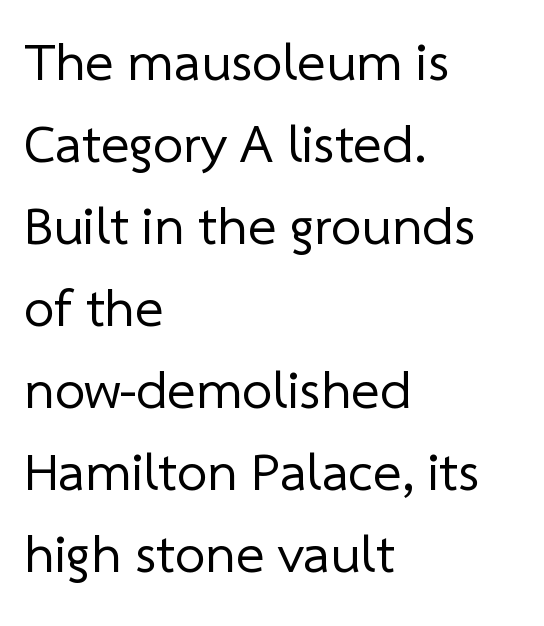
Bold? No — there's no thickening of the strokes. Nope, no serifs anywhere on these letters. The passage is arranged the way most books set body copy — flush left. The baseline area is clear. The space between consecutive lines is moderate. You could call the tracking neutral — neither tight nor loose.
